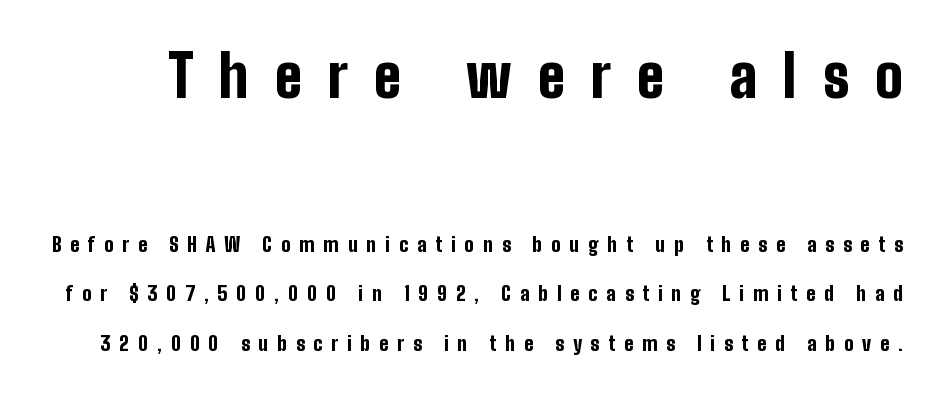
The image shows 59 px bold, condensed sans-serif type, upright; set loose line spacing (2.47x), unusually wide letter spacing (+0.44 em), not underlined; the first (top) block is 2.95x larger; low stroke contrast and a medium x-height.
